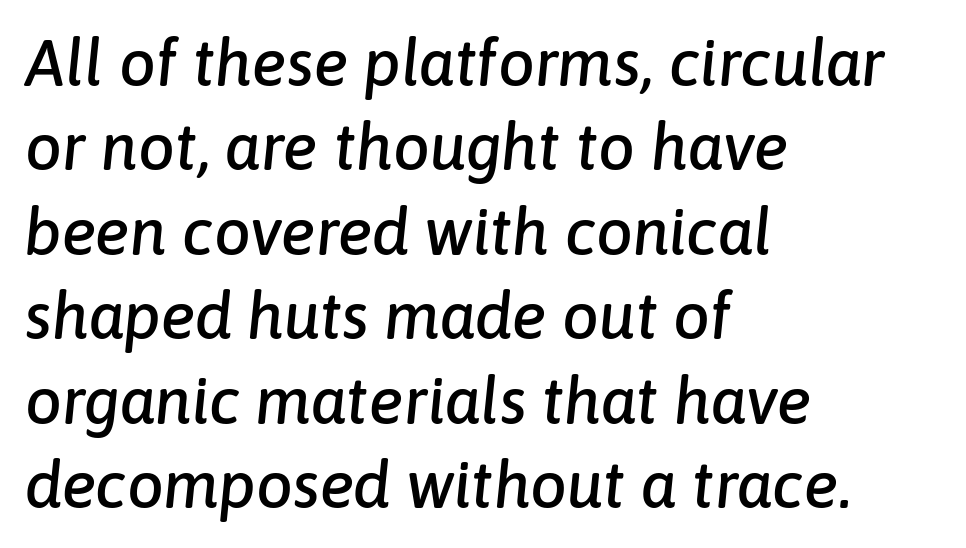
The image shows 65 px text type, italic (leaning right); set left-aligned, normal line spacing (1.3x), normal letter spacing, not underlined; low stroke contrast and a medium x-height.
